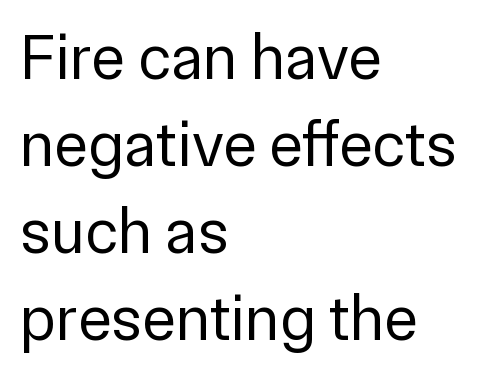
{"serif": "no", "italic": "no", "bold": "no", "weight": "regular", "width": "normal", "stroke_contrast": "low", "x_height": "medium", "monospaced": "no", "underline": "no", "align": "left", "line_spacing": "normal", "line_spacing_ratio": 1.36, "letter_spacing": "normal", "letter_spacing_em": 0.0, "glyph_px": 64}
